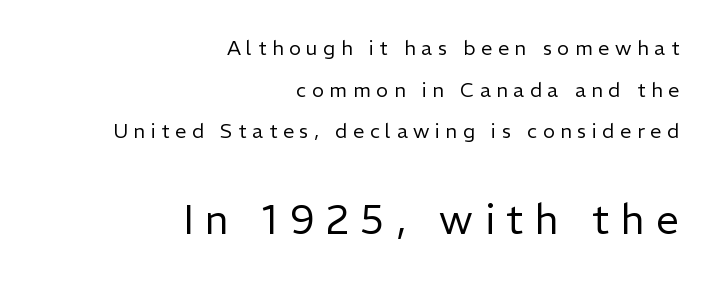
Q: Is the text bold? A: No.
Q: Is the text italic (slanted)? A: No, it is upright.
Q: Is the typeface a serif or a sans-serif typeface? A: Sans-serif.
Q: Is the text underlined? A: No.
Q: How is the paragraph aligned? A: Right-aligned.
Q: Is the spacing between letters normal or unusually wide? A: Unusually wide.
Q: Is the spacing between lines tight, normal or loose? A: Loose.
Q: Which block of text is set in a larger size, the first (top) or the second (bottom)? A: The second (bottom) one.
Q: Width (condensed, normal, or wide)? A: Normal.
Q: Stroke contrast? A: Low.
Q: x-height? A: Medium.
Q: Monospaced? A: No.
